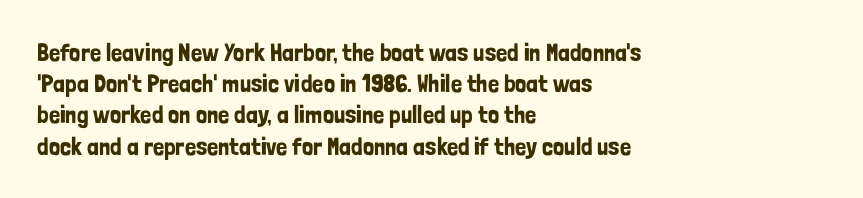
Q: Is the text italic (slanted)? A: No, it is upright.
Q: Is the text underlined? A: No.
Q: How is the paragraph aligned? A: Left-aligned.
Q: Is the spacing between letters normal or unusually wide? A: Normal.
Q: Is the spacing between lines tight, normal or loose? A: Normal.
